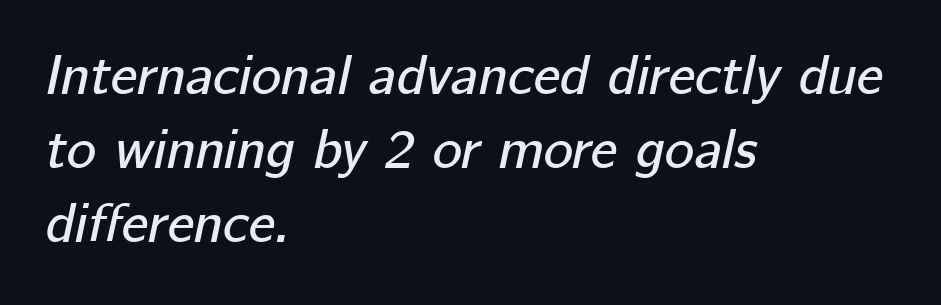
{"italic": "yes", "lean": "right", "slant_degrees": 12, "width": "normal", "stroke_contrast": "low", "x_height": "medium", "monospaced": "no", "underline": "no", "align": "left", "line_spacing": "normal", "line_spacing_ratio": 1.32, "letter_spacing": "normal", "letter_spacing_em": 0.0, "glyph_px": 56}
